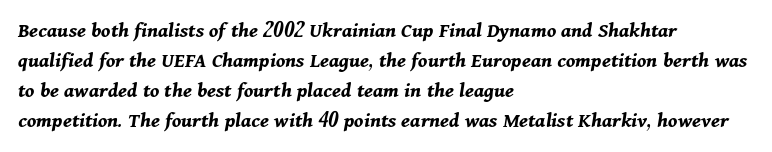
Q: Is the text bold? A: Yes.
Q: Is the text italic (slanted)? A: Yes, it leans right by about 11 degrees.
Q: Is the text underlined? A: No.
Q: How is the paragraph aligned? A: Left-aligned.
Q: Is the spacing between letters normal or unusually wide? A: Normal.
Q: Is the spacing between lines tight, normal or loose? A: Normal.
